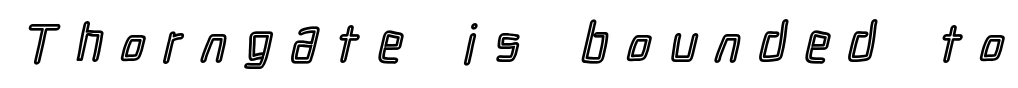
The image shows 53 px condensed type; set unusually wide letter spacing (+0.37 em), not underlined; a medium x-height.
